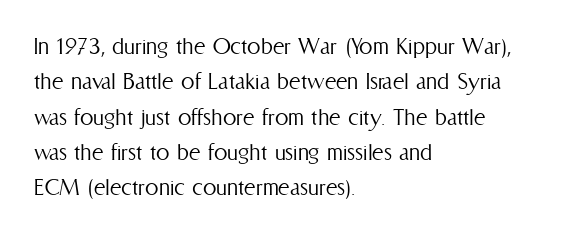
The image shows 27 px text type, upright; set left-aligned, normal line spacing (1.31x), normal letter spacing, not underlined.
